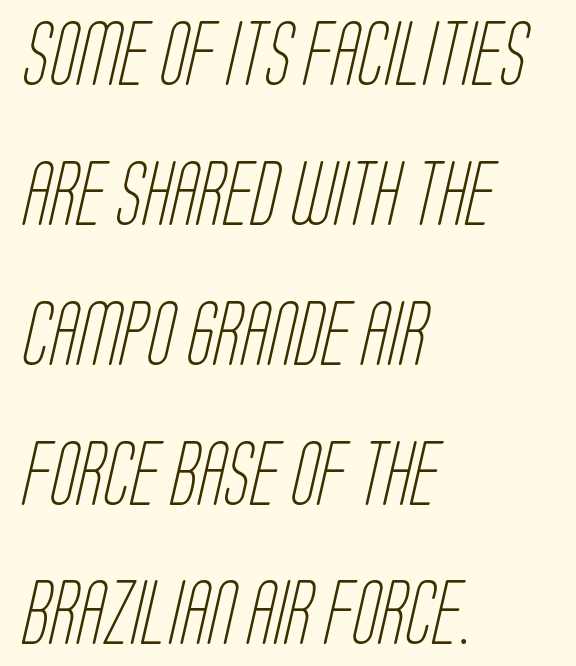
Q: Is the text bold? A: No.
Q: Is the typeface a serif or a sans-serif typeface? A: Sans-serif.
Q: Is the text underlined? A: No.
Q: How is the paragraph aligned? A: Left-aligned.
Q: Is the spacing between letters normal or unusually wide? A: Normal.
Q: Is the spacing between lines tight, normal or loose? A: Loose.
Q: Width (condensed, normal, or wide)? A: Condensed.
Q: Stroke contrast? A: Low.
Q: x-height? A: Large.
Q: Monospaced? A: No.
